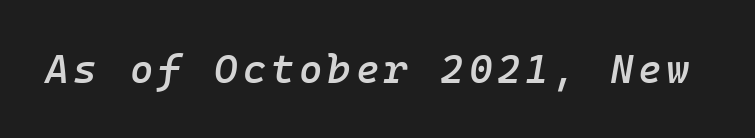
Q: Is the text bold? A: Semi-bold.
Q: Is the text italic (slanted)? A: Yes, it leans right by about 10 degrees.
Q: Is the text underlined? A: No.
Q: Width (condensed, normal, or wide)? A: Normal.
Q: Stroke contrast? A: Low.
Q: x-height? A: Medium.
Q: Monospaced? A: Yes.
